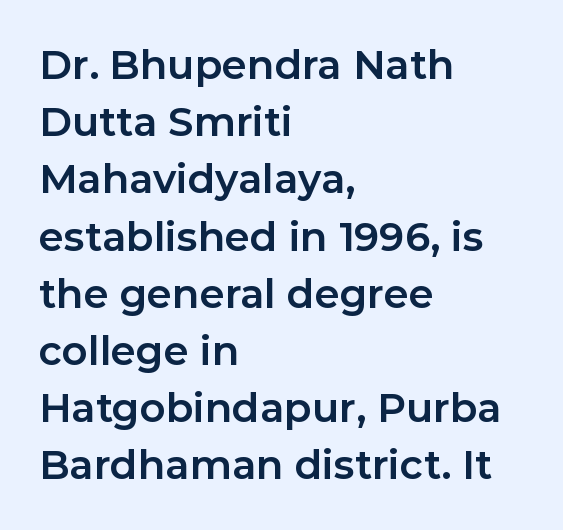
The image shows 40 px bold sans-serif type, upright; set left-aligned, normal line spacing (1.43x), normal letter spacing, not underlined; low stroke contrast and a medium x-height.
